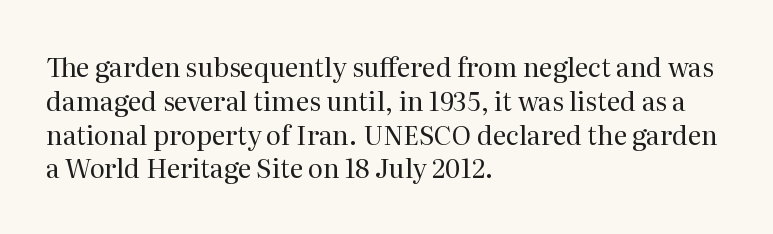
Descenders are the only things crossing below the line. Vertical strokes here are truly vertical. Compared with typical paragraphs, the rows here are spaced about the same. The setting favours the left margin, as ordinary paragraphs usually do.
